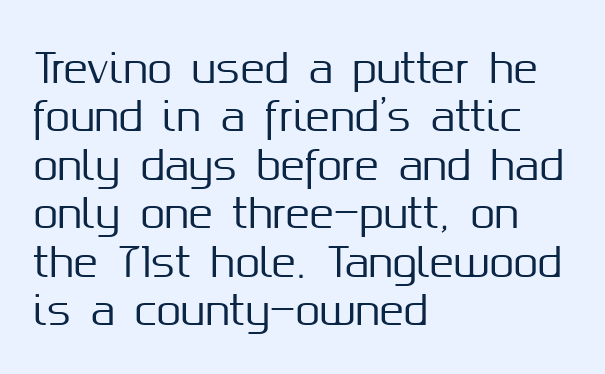
Q: Is the text italic (slanted)? A: No, it is upright.
Q: Is the typeface a serif or a sans-serif typeface? A: Sans-serif.
Q: Is the text underlined? A: No.
Q: How is the paragraph aligned? A: Left-aligned.
Q: Is the spacing between letters normal or unusually wide? A: Normal.
Q: Width (condensed, normal, or wide)? A: Normal.
Q: Stroke contrast? A: Medium.
Q: x-height? A: Medium.
Q: Monospaced? A: No.
